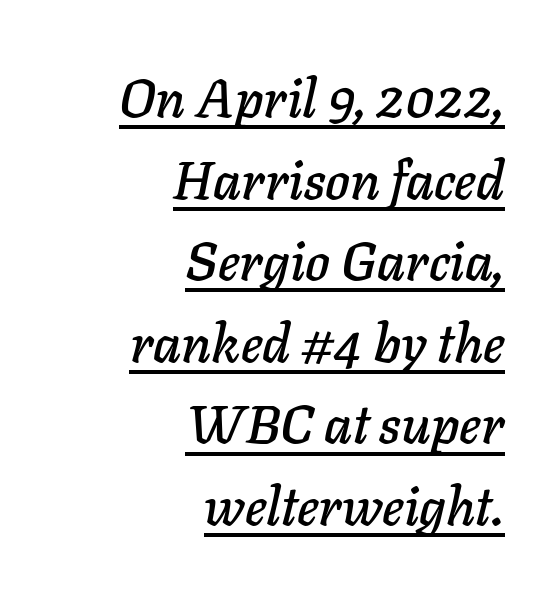
A typographer would call this underscored text. If you drew a ruler down the right edge, every line would touch it. This rendering leaves character spacing at its baseline value. Regular leading.
